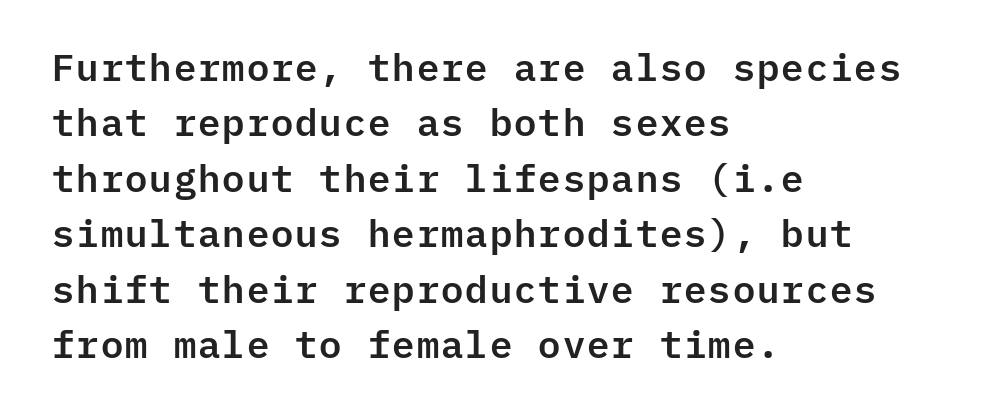
The image shows 38 px sans-serif type, upright, monospaced; set left-aligned, normal line spacing (1.46x), normal letter spacing, not underlined; low stroke contrast and a medium x-height.
